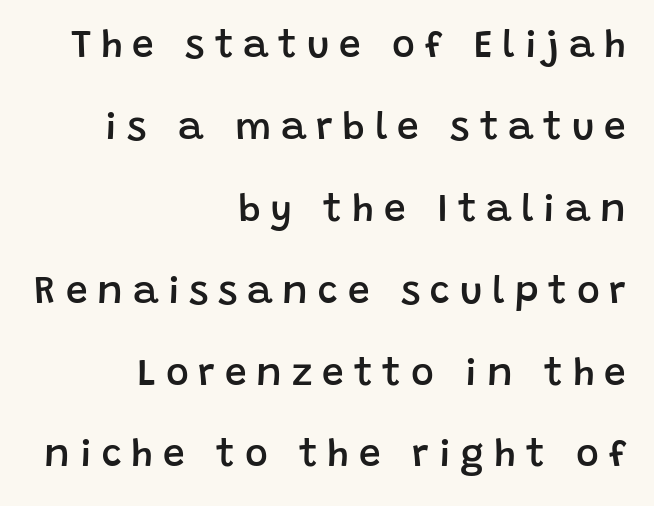
The image shows 39 px semibold sans-serif type, upright; set right-aligned, loose line spacing (2.1x), unusually wide letter spacing (+0.25 em), not underlined; low stroke contrast and a large x-height.
